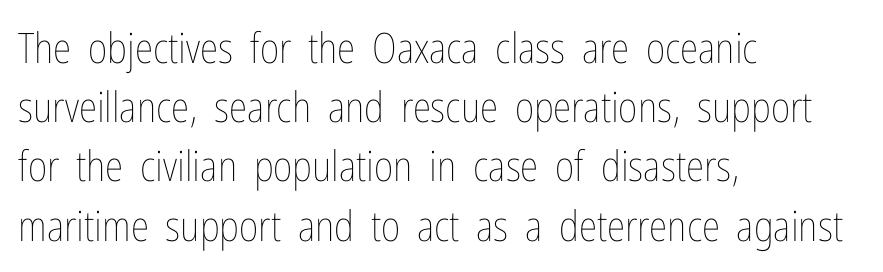
Q: Is the text bold? A: No.
Q: Is the text italic (slanted)? A: No, it is upright.
Q: Is the text underlined? A: No.
Q: How is the paragraph aligned? A: Left-aligned.
Q: Is the spacing between letters normal or unusually wide? A: Normal.
Q: Is the spacing between lines tight, normal or loose? A: Normal.
Q: Width (condensed, normal, or wide)? A: Condensed.
Q: Stroke contrast? A: Low.
Q: x-height? A: Medium.
Q: Monospaced? A: No.
